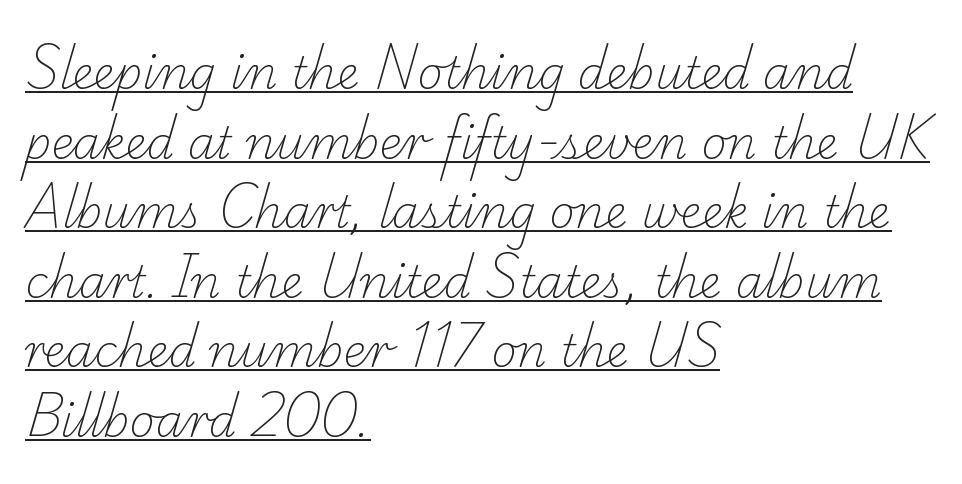
This sample carries an underscore along the baseline area. Rows of type keep a routine distance in the vertical direction. The weight would be labelled regular, book, light, or lighter still. This sample has the flowing, uneven cadence of proportional lettering. Every row of glyphs begins at an identical x-position on the left.
